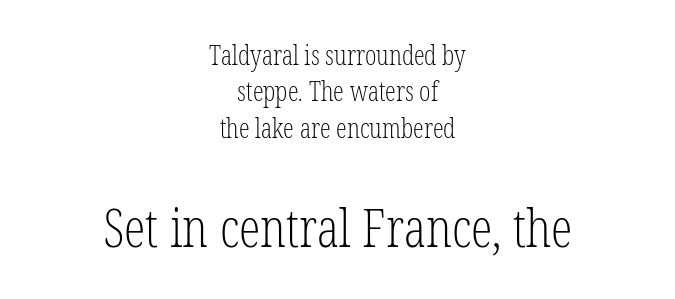
The image shows 54 px light, condensed serif type, upright; set centered, normal line spacing (1.35x), normal letter spacing, not underlined; the second (bottom) block is 2.0x larger; low stroke contrast and a medium x-height.
